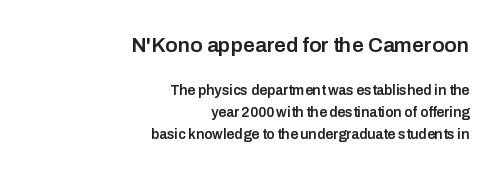
The image shows 21 px text type, upright; set right-aligned, normal line spacing (1.55x), normal letter spacing, not underlined; the first (top) block is 1.5x larger.
